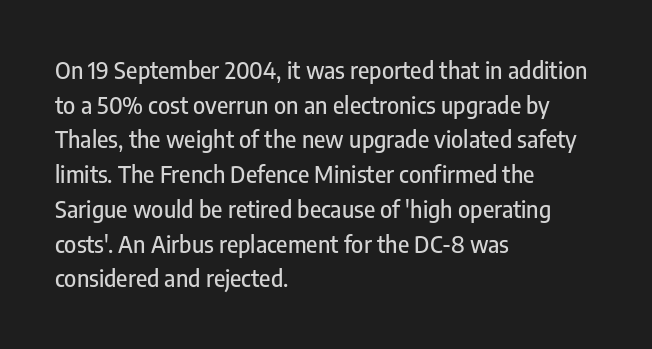
Students, observe: this is what conventionally led text looks like. Has an underline been added? It has not. Words appear dense and cohesive because spacing is normal. If you drew a ruler down the left edge, every line would touch it.
